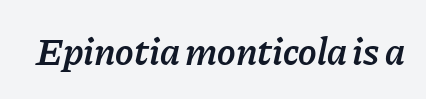
Q: Is the text bold? A: Semi-bold.
Q: Is the text italic (slanted)? A: Yes, it leans right by about 11 degrees.
Q: Is the text underlined? A: No.
Q: Is the spacing between letters normal or unusually wide? A: Normal.
Q: Width (condensed, normal, or wide)? A: Normal.
Q: Stroke contrast? A: Low.
Q: x-height? A: Medium.
Q: Monospaced? A: No.
